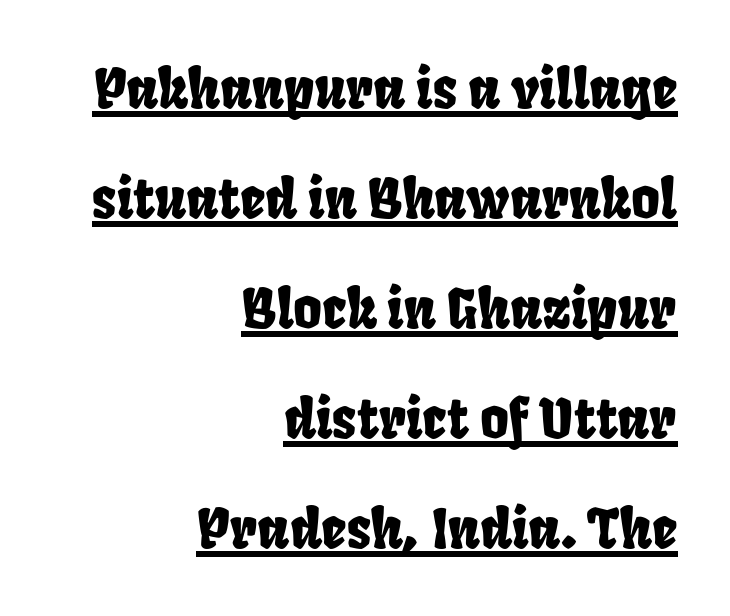
The image shows 55 px condensed sans-serif type; set right-aligned, loose line spacing (2.0x), normal letter spacing, underlined; low stroke contrast and a large x-height.
